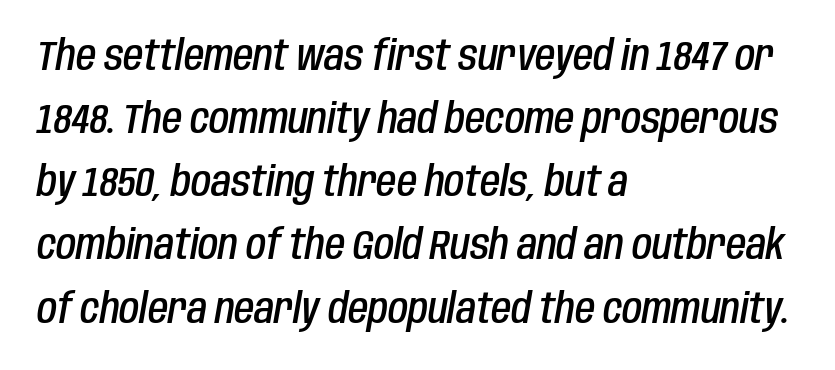
Check under the words: just untouched page. The rendering uses natural spacing where letterforms have individual widths. The axis of the letterforms is tilted away from vertical. Notice how the passage keeps a crisp vertical edge on the left only. Successive baselines arrive at the customary interval. The rendering uses a semibold face; strokes are thickened but not to full bold.
